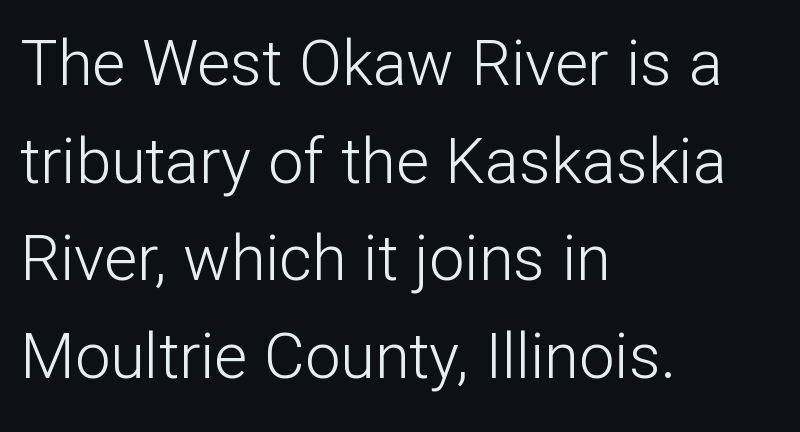
The image shows 63 px light sans-serif type, upright; set left-aligned, normal line spacing (1.55x), normal letter spacing, not underlined; low stroke contrast and a medium x-height.
